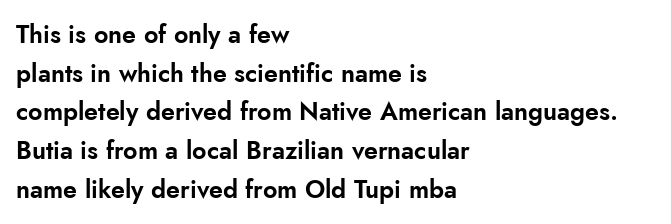
Inter-character spacing is left at the font's built-in metrics. Quick note: underline off. Horizontal alignment here is leftward, the default for most running prose. Posture: vertical. Line spacing here is normal.
